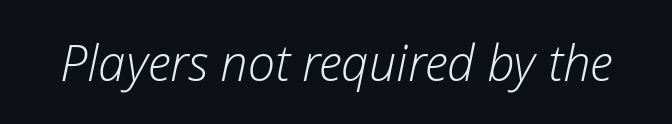
This sample has the flowing, uneven cadence of proportional lettering. Italic? Definitely — the glyphs are oblique. Descenders hang freely into open space. These glyphs show unthickened strokes, regular width or finer. The letters sit at their default tracking, neither squeezed nor spread.
